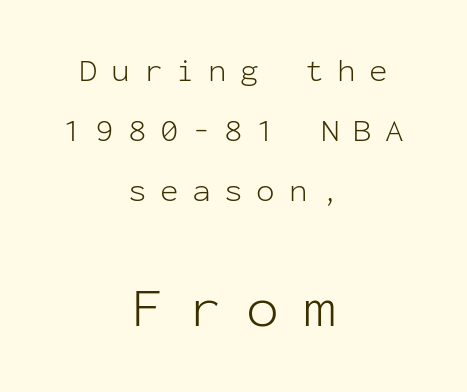
The image shows 55 px light sans-serif type, upright, monospaced; set centered, loose line spacing (1.94x), unusually wide letter spacing (+0.44 em), not underlined; the second (bottom) block is 1.77x larger; low stroke contrast and a medium x-height.
